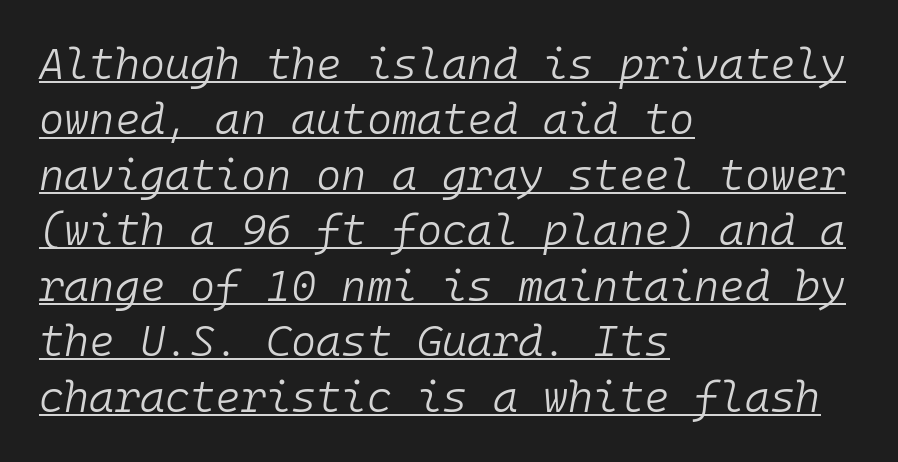
Interline gaps are of average width in this sample. The glyphs are accompanied by a horizontal stroke just below them. A typesetter would mark this as italic. The font sits on the lighter half of the weight spectrum, regular included. Each letter, wide or thin by design, is forced into the same width here.
